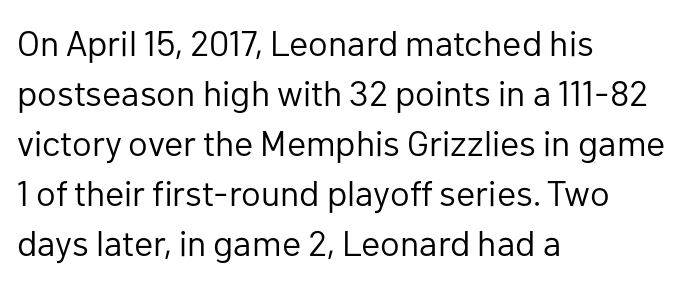
If you drew a line through each stem, it would be perfectly vertical. The passage shown is typeset with a sans-serif family. Leading: standard. Weight: not bold — regular or lighter. The passage is arranged the way most books set body copy — flush left. Bare-footed words on every line.
